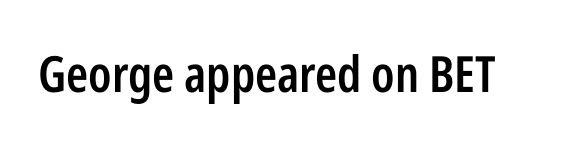
The image shows 50 px semibold, condensed sans-serif type, upright; set normal letter spacing, not underlined; low stroke contrast and a medium x-height.
